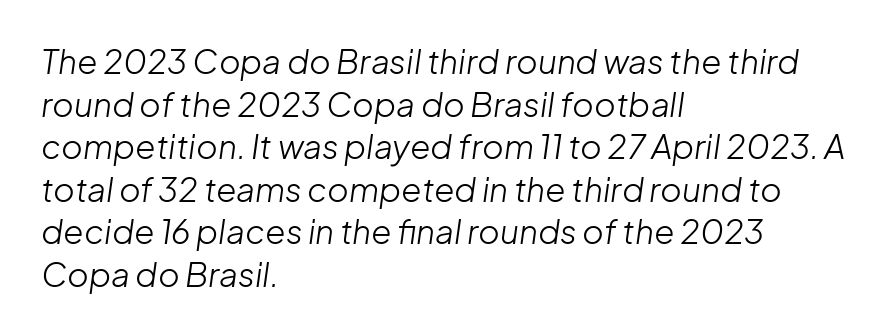
Q: Is the text bold? A: No.
Q: Is the text italic (slanted)? A: Yes, it leans right by about 8 degrees.
Q: Is the text underlined? A: No.
Q: How is the paragraph aligned? A: Left-aligned.
Q: Is the spacing between letters normal or unusually wide? A: Normal.
Q: Is the spacing between lines tight, normal or loose? A: Normal.
Q: Width (condensed, normal, or wide)? A: Normal.
Q: Stroke contrast? A: Low.
Q: x-height? A: Medium.
Q: Monospaced? A: No.
